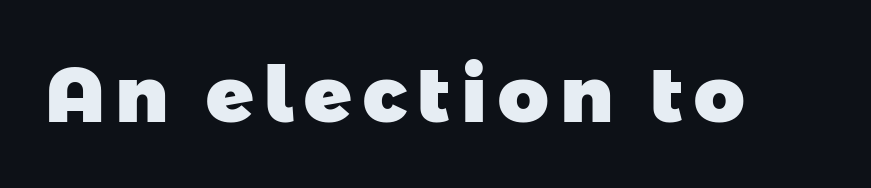
The image shows 78 px heavy sans-serif type; set not underlined; low stroke contrast and a medium x-height.
